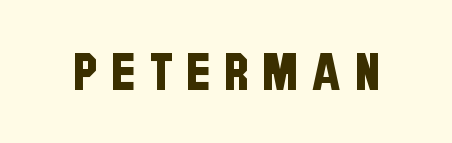
Q: Is the typeface a serif or a sans-serif typeface? A: Sans-serif.
Q: Is the text underlined? A: No.
Q: Is the spacing between letters normal or unusually wide? A: Unusually wide.
Q: Width (condensed, normal, or wide)? A: Condensed.
Q: Stroke contrast? A: Low.
Q: x-height? A: Large.
Q: Monospaced? A: No.
